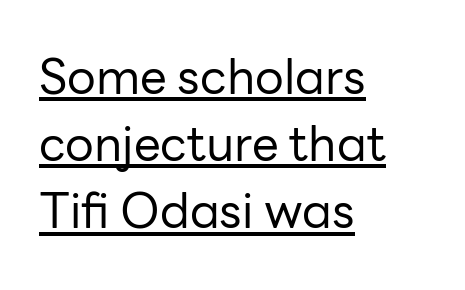
The image shows 48 px regular-weight sans-serif type, upright; set left-aligned, normal line spacing (1.4x), normal letter spacing, underlined; low stroke contrast and a medium x-height.
